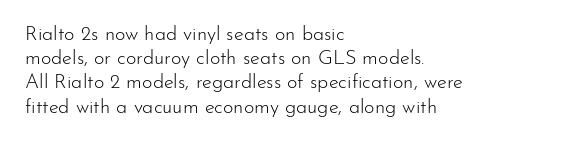
The image shows 20 px text type, upright; set left-aligned, line spacing 1.21x, normal letter spacing, not underlined.
